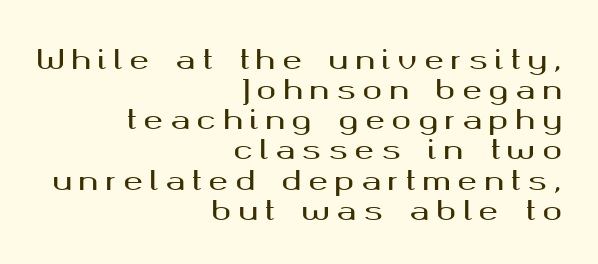
Q: Is the text italic (slanted)? A: No, it is upright.
Q: Is the text underlined? A: No.
Q: How is the paragraph aligned? A: Right-aligned.
Q: Is the spacing between letters normal or unusually wide? A: Unusually wide.
